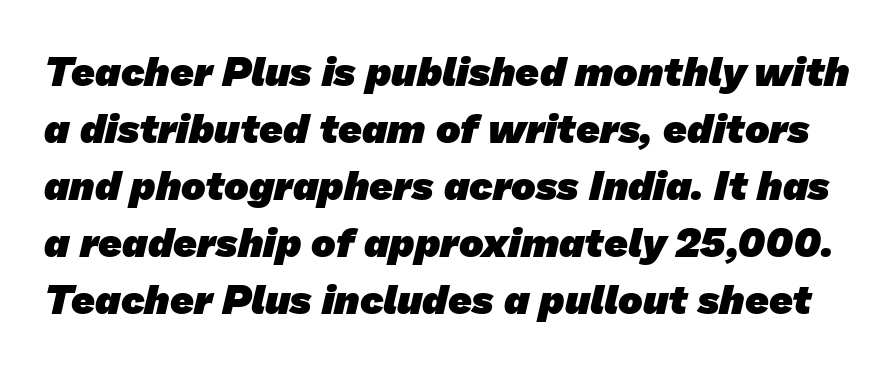
The rendering uses natural spacing where letterforms have individual widths. The rows are spaced the way most documents space them. Students, this is bold: see how much ink each stroke carries. The glyphs are unaccompanied by any horizontal stroke below them.
